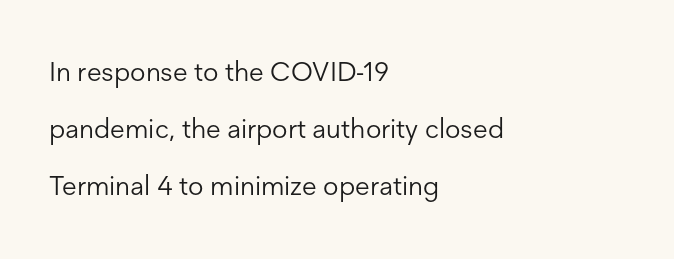
Q: Is the text bold? A: No.
Q: Is the text italic (slanted)? A: No, it is upright.
Q: Is the text underlined? A: No.
Q: How is the paragraph aligned? A: Left-aligned.
Q: Is the spacing between letters normal or unusually wide? A: Normal.
Q: Is the spacing between lines tight, normal or loose? A: Loose.
